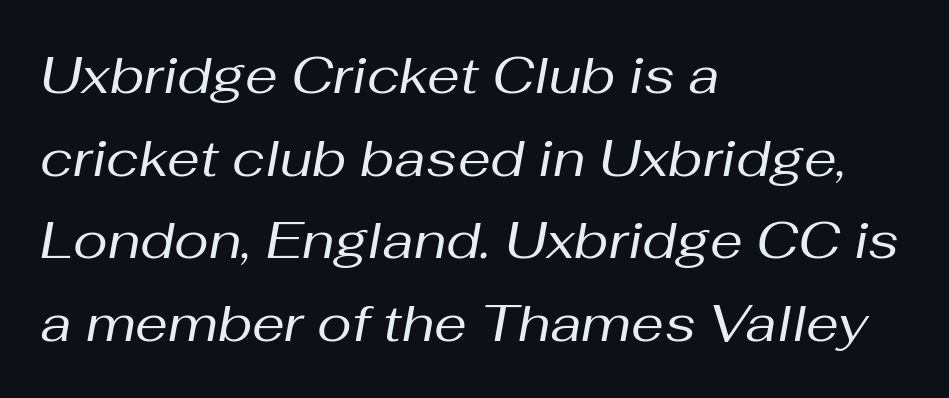
The image shows 52 px regular-weight type, italic (leaning right); set left-aligned, normal line spacing (1.59x), normal letter spacing, not underlined; medium stroke contrast and a medium x-height.
